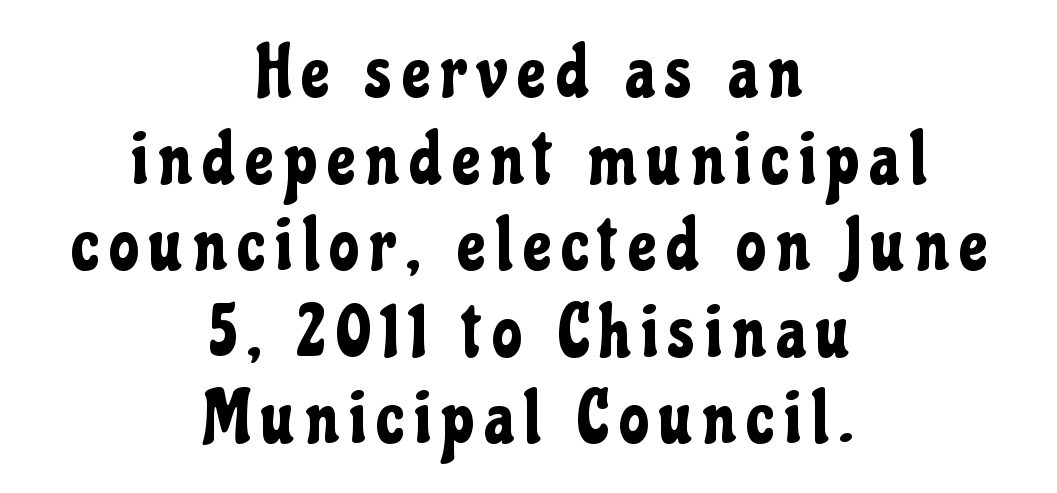
The image shows 74 px condensed sans-serif type, upright; set centered, line spacing 1.17x, not underlined; low stroke contrast and a medium x-height.
